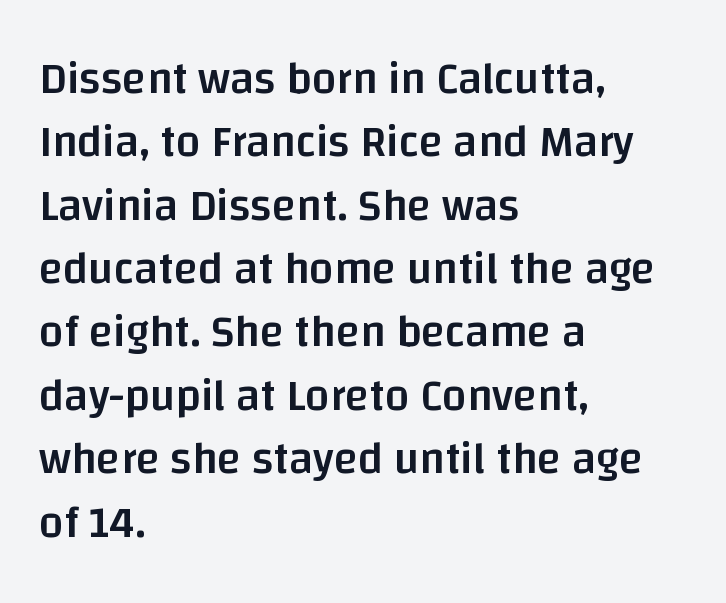
{"serif": "no", "italic": "no", "bold": "semi", "weight": "semibold", "width": "normal", "stroke_contrast": "low", "x_height": "large", "monospaced": "no", "underline": "no", "align": "left", "line_spacing": "normal", "line_spacing_ratio": 1.44, "letter_spacing": "normal", "letter_spacing_em": 0.0, "glyph_px": 44}
